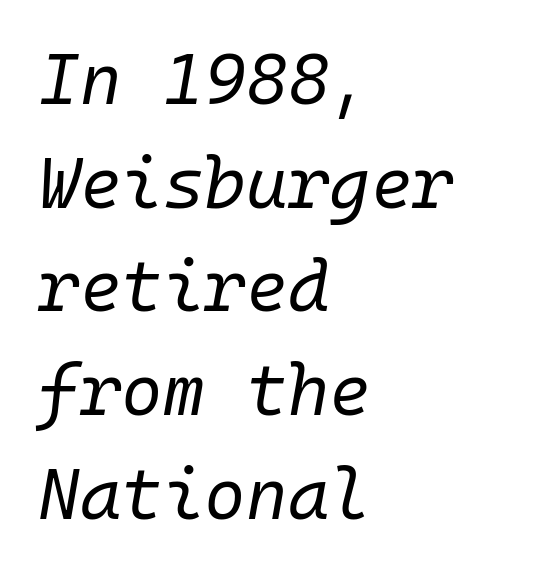
Here the designer chose a console-style face with uniform glyph widths. There's an unmistakable incline to the writing here. Plain, unruled lines of type. Each word holds together tightly as a unit, with standard inter-letter gaps. Evenly set lines give the paragraph a standard silhouette.
